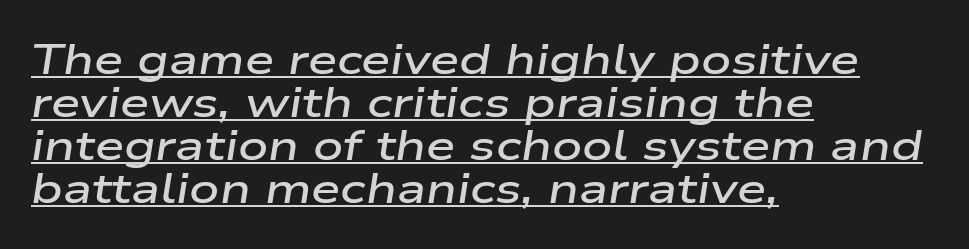
{"italic": "yes", "lean": "right", "slant_degrees": 9, "bold": "semi", "weight": "semibold", "width": "wide", "stroke_contrast": "low", "x_height": "medium", "monospaced": "no", "underline": "yes", "align": "left", "line_spacing": "tight", "line_spacing_ratio": 1.02, "letter_spacing": "normal", "letter_spacing_em": 0.0, "glyph_px": 42}
